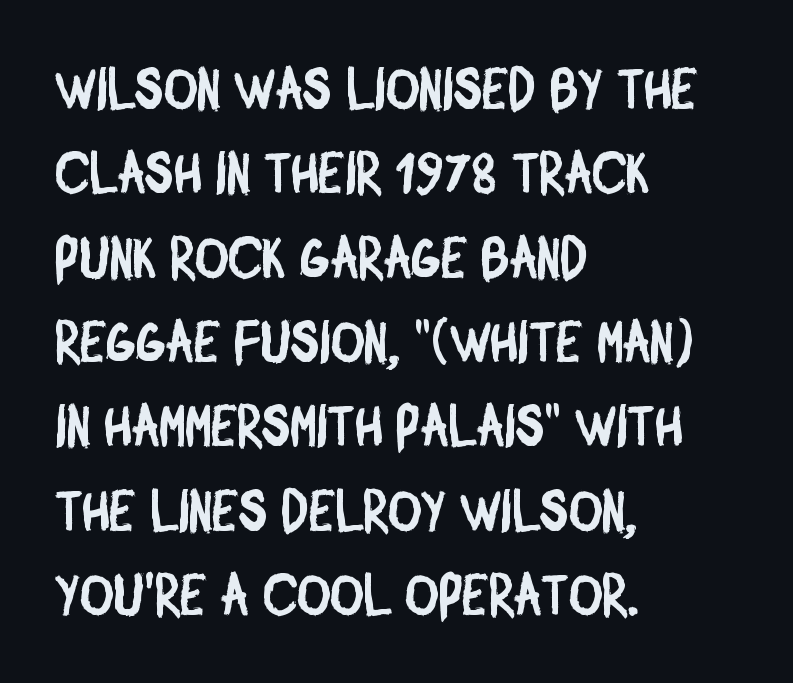
{"serif": "no", "width": "condensed", "stroke_contrast": "low", "x_height": "large", "monospaced": "no", "underline": "no", "align": "left", "line_spacing": "normal", "line_spacing_ratio": 1.48, "letter_spacing": "normal", "letter_spacing_em": 0.0, "glyph_px": 57}
